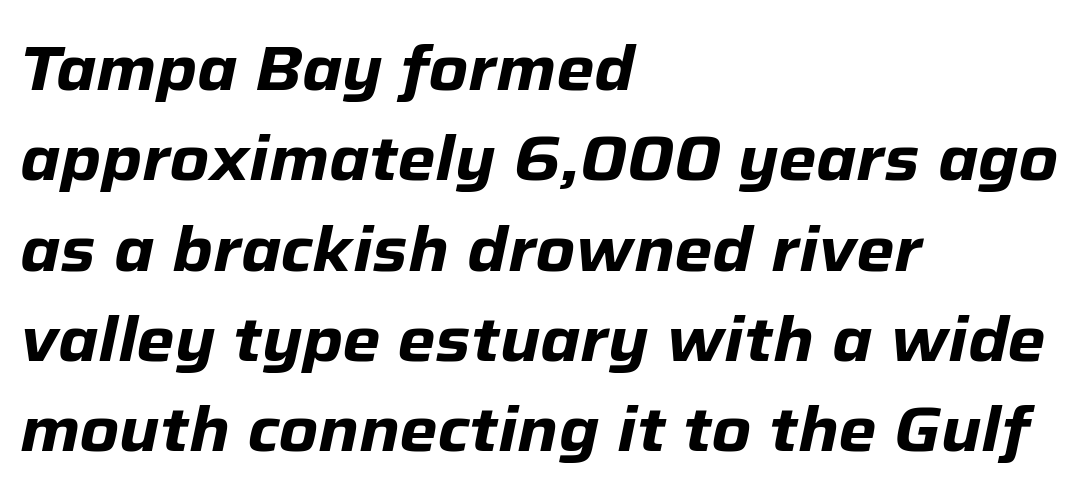
These lines were composed using italics. Words float on clear page, feet unadorned. Is the type bold? Yes — the strokes are clearly thick and heavy. Each letter keeps its own natural width here, so spacing adapts to shape.
